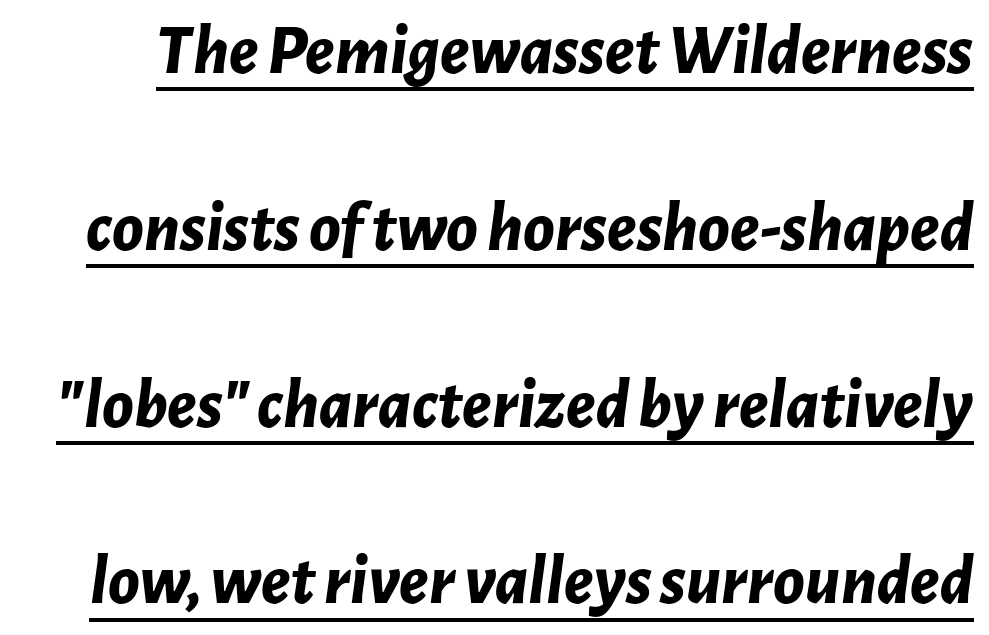
Spacing between characters is what you'd get straight out of the box. The typesetting leans heavy: a genuine bold. The sample's only ornament is a line tracing under the words. Summary of vertical rhythm: relaxed, with wide interline spacing. The letters advance in unequal steps, a hallmark of proportional type. Looking at the ascenders, they clearly lean.
